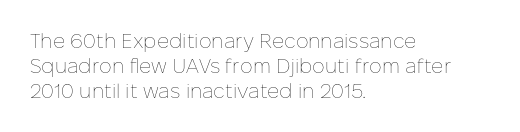
Underline: absent. These glyphs show unthickened strokes, regular width or finer. The leading is moderate, giving the passage an even texture. Upright lettering throughout.
